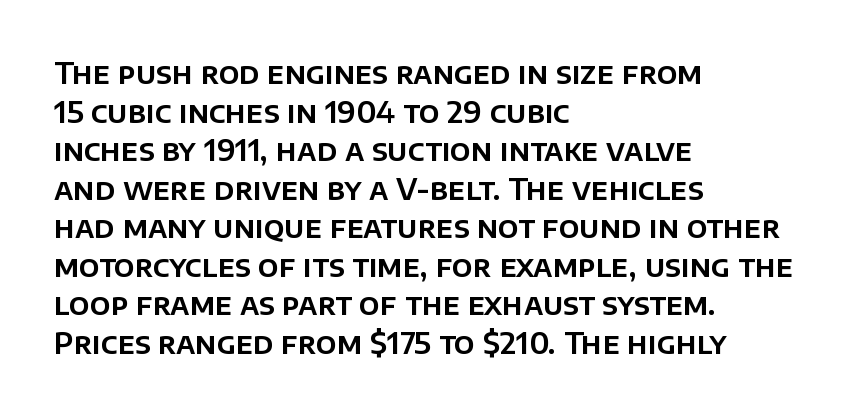
The image shows 29 px sans-serif type, upright; set left-aligned, normal line spacing (1.33x), normal letter spacing, not underlined; low stroke contrast and a large x-height.
